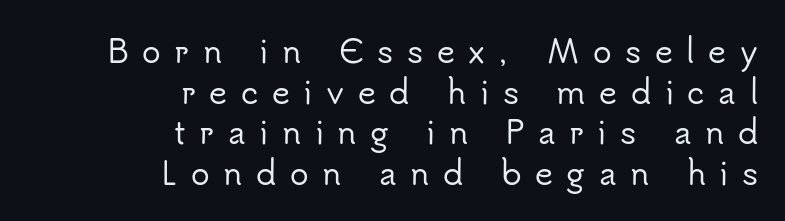
Each line ends at the same right margin while the left side varies. Descenders hang freely into open space. A typesetter would call this proportional, since set widths differ per character. In terms of letterform style, serifs are entirely absent. Regarding leading, the lines here are spaced in the standard way. The typography opts for an upright posture over an oblique one.
